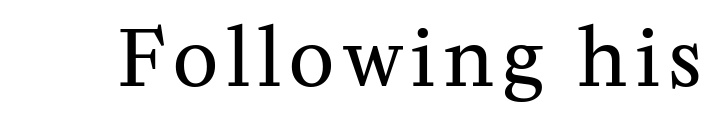
The image shows 78 px regular-weight serif type, upright; set not underlined; medium stroke contrast and a medium x-height.
